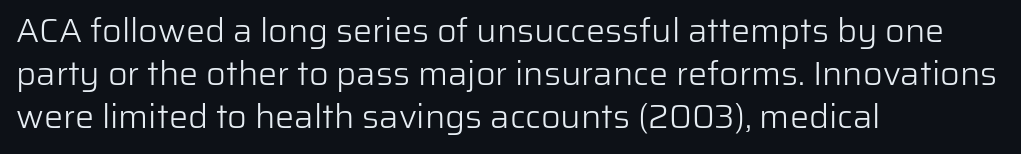
{"serif": "no", "italic": "no", "bold": "no", "weight": "light", "width": "normal", "stroke_contrast": "low", "x_height": "medium", "monospaced": "no", "underline": "no", "align": "left", "line_spacing": "normal", "line_spacing_ratio": 1.27, "letter_spacing": "normal", "letter_spacing_em": 0.0, "glyph_px": 34}
